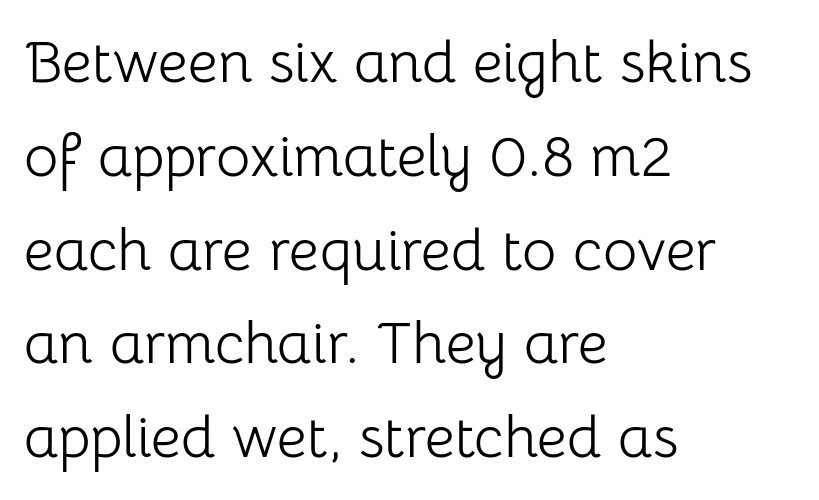
{"serif": "no", "italic": "no", "bold": "no", "weight": "light", "width": "normal", "stroke_contrast": "low", "x_height": "medium", "monospaced": "no", "underline": "no", "align": "left", "line_spacing": "normal", "line_spacing_ratio": 1.59, "letter_spacing": "normal", "letter_spacing_em": 0.0, "glyph_px": 59}
